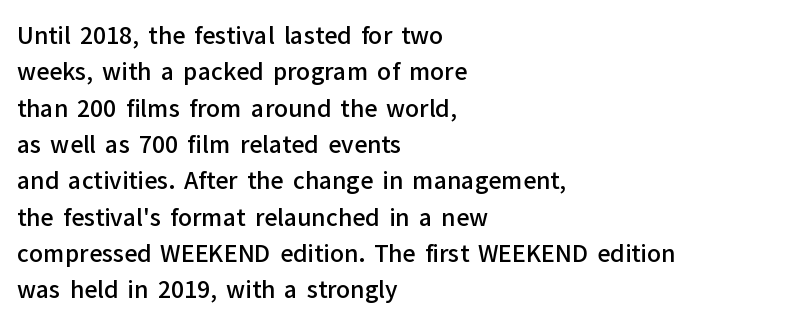
Q: Is the text bold? A: Semi-bold.
Q: Is the text italic (slanted)? A: No, it is upright.
Q: Is the text underlined? A: No.
Q: How is the paragraph aligned? A: Left-aligned.
Q: Is the spacing between letters normal or unusually wide? A: Normal.
Q: Is the spacing between lines tight, normal or loose? A: Normal.
